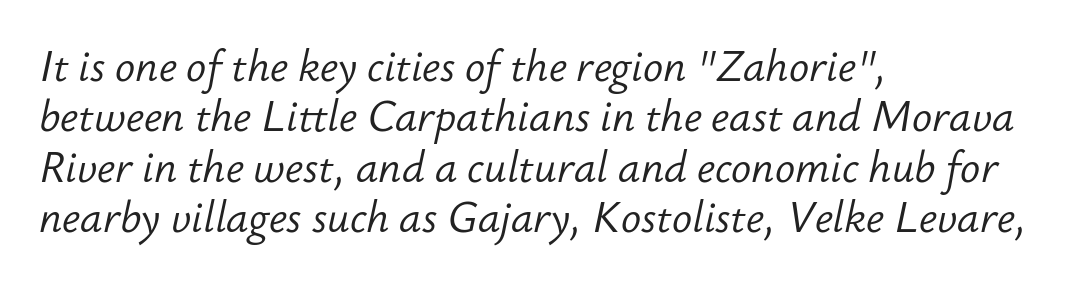
{"italic": "yes", "lean": "right", "slant_degrees": 12, "bold": "no", "weight": "light", "width": "normal", "stroke_contrast": "low", "x_height": "small", "monospaced": "no", "underline": "no", "align": "left", "line_spacing_ratio": 1.2, "letter_spacing": "normal", "letter_spacing_em": 0.0, "glyph_px": 42}
